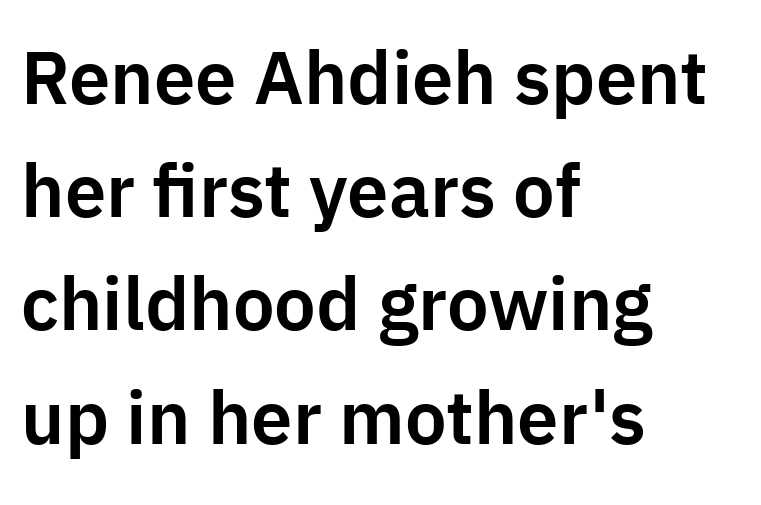
Nope, no serifs anywhere on these letters. You could not count columns in this text — the font is proportionally spaced. Bare-footed words on every line. Glyph-to-glyph distance matches everyday printed text.
